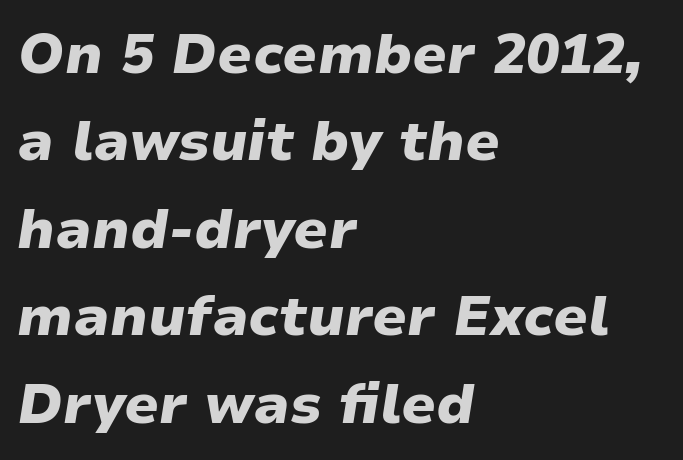
Q: Is the text bold? A: Yes.
Q: Is the text italic (slanted)? A: Yes, it leans right by about 9 degrees.
Q: Is the text underlined? A: No.
Q: How is the paragraph aligned? A: Left-aligned.
Q: Is the spacing between letters normal or unusually wide? A: Normal.
Q: Is the spacing between lines tight, normal or loose? A: Normal.
Q: Width (condensed, normal, or wide)? A: Wide.
Q: Stroke contrast? A: Low.
Q: x-height? A: Medium.
Q: Monospaced? A: No.
